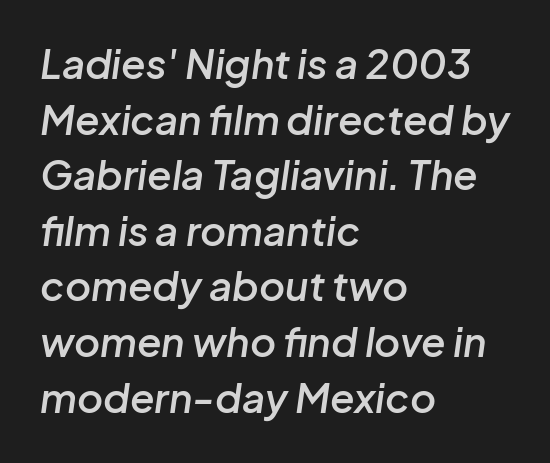
{"italic": "yes", "lean": "right", "slant_degrees": 8, "bold": "semi", "weight": "semibold", "width": "normal", "stroke_contrast": "low", "x_height": "medium", "monospaced": "no", "underline": "no", "align": "left", "line_spacing": "normal", "line_spacing_ratio": 1.39, "letter_spacing": "normal", "letter_spacing_em": 0.0, "glyph_px": 40}
